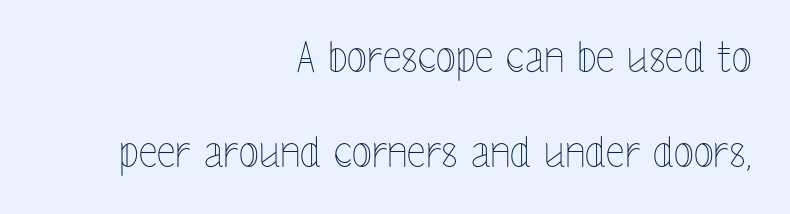
{"italic": "no", "bold": "no", "weight": "thin", "width": "condensed", "x_height": "medium", "monospaced": "no", "underline": "no", "align": "right", "line_spacing": "loose", "line_spacing_ratio": 2.26, "letter_spacing": "normal", "letter_spacing_em": 0.0, "glyph_px": 42}
